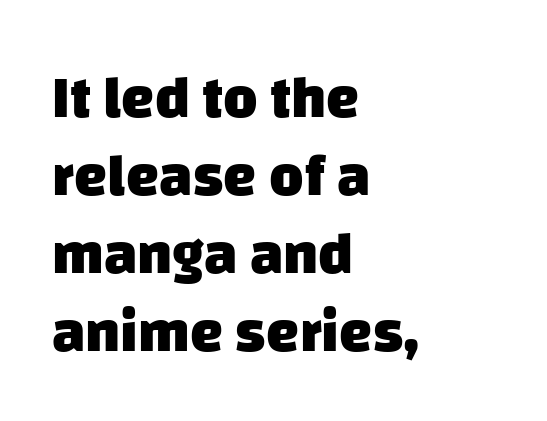
{"serif": "no", "bold": "yes", "weight": "heavy", "width": "normal", "stroke_contrast": "low", "x_height": "large", "monospaced": "no", "underline": "no", "align": "left", "line_spacing": "normal", "line_spacing_ratio": 1.32, "letter_spacing": "normal", "letter_spacing_em": 0.0, "glyph_px": 59}
